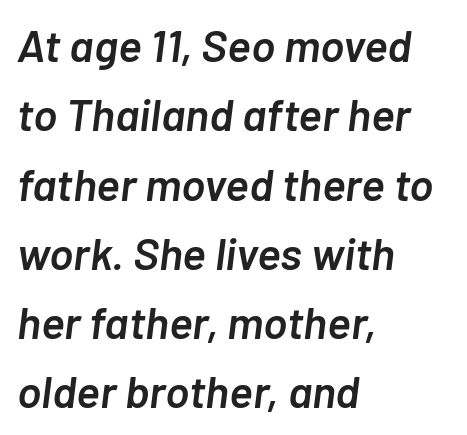
Line spacing here is normal. Where is the straight margin? On the left. A fair bit of extra ink — the face is semibold, not bold. These lines are rendered in a variable-pitch font. Between one letter and the next there's only the usual sliver of space.
